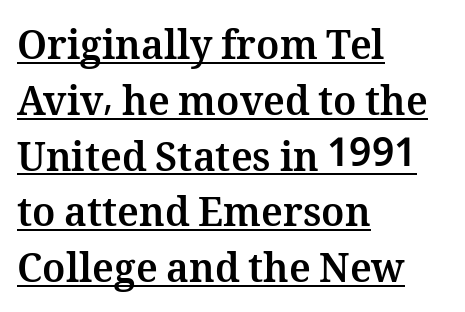
The image shows 39 px bold type, upright; set left-aligned, normal line spacing (1.43x), normal letter spacing, underlined; medium stroke contrast and a medium x-height.
